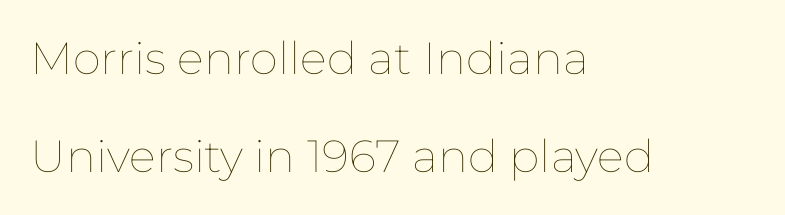
{"italic": "no", "bold": "no", "weight": "thin", "width": "normal", "stroke_contrast": "low", "x_height": "medium", "monospaced": "no", "underline": "no", "align": "left", "line_spacing": "loose", "line_spacing_ratio": 2.18, "letter_spacing": "normal", "letter_spacing_em": 0.0, "glyph_px": 45}
